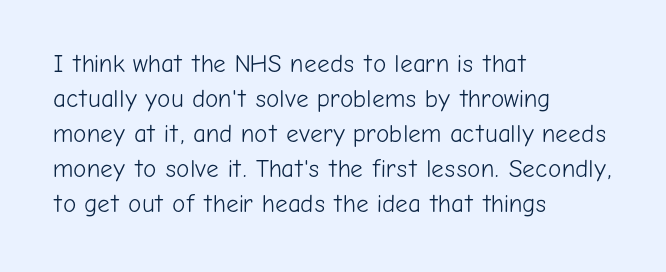
{"italic": "no", "bold": "no", "underline": "no", "align": "left", "line_spacing": "normal", "line_spacing_ratio": 1.4, "letter_spacing": "normal", "letter_spacing_em": 0.0, "glyph_px": 25}
